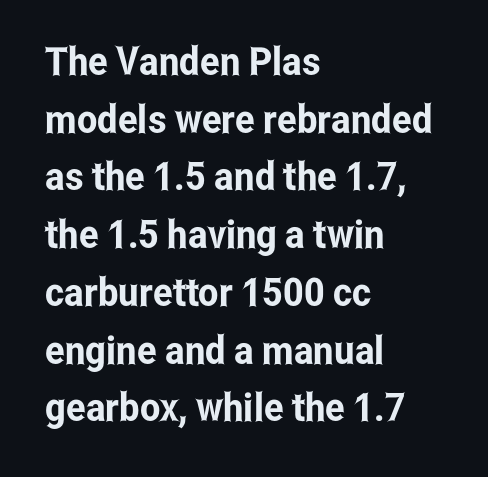
{"serif": "no", "italic": "no", "width": "condensed", "stroke_contrast": "low", "x_height": "medium", "monospaced": "no", "underline": "no", "align": "left", "line_spacing": "normal", "line_spacing_ratio": 1.48, "letter_spacing": "normal", "letter_spacing_em": 0.0, "glyph_px": 39}
